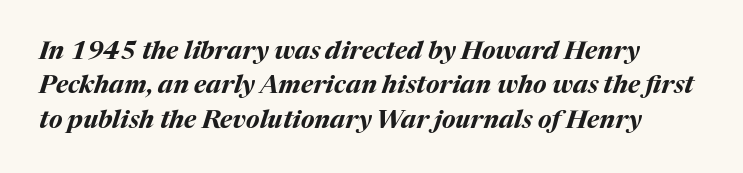
Glyph-to-glyph distance matches everyday printed text. Rendered with sloped, italic letterforms. Descenders hang freely into open space. What's the leading like? Ordinary, nothing unusual.
